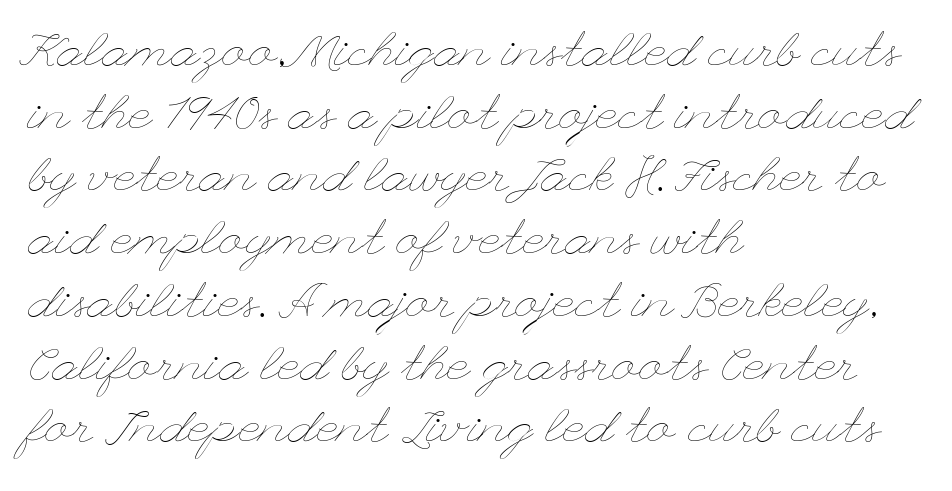
Stems and bowls with no extra thickness — not bold. Successive baselines arrive at the customary interval. The paragraph shown leans on its left margin.
